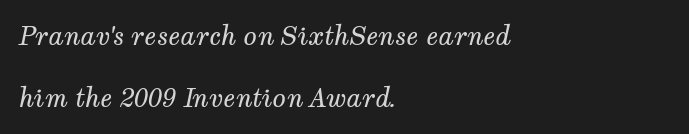
{"italic": "yes", "lean": "right", "slant_degrees": 12, "bold": "no", "underline": "no", "align": "left", "line_spacing": "loose", "line_spacing_ratio": 2.47, "letter_spacing": "normal", "letter_spacing_em": 0.0, "glyph_px": 25}
